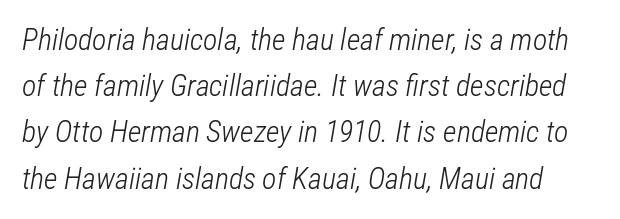
It's the slanting kind of type. These lines sit exactly where default settings would place them. A typesetter would call this proportional, since set widths differ per character. The letterforms sit shoulder to shoulder at normal distance. The letters look calm and open, with moderate or lighter stems. The space beneath each line is pristine and unruled.
